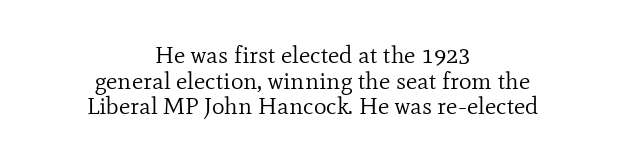
Q: Is the text bold? A: No.
Q: Is the text italic (slanted)? A: No, it is upright.
Q: Is the text underlined? A: No.
Q: How is the paragraph aligned? A: Centered.
Q: Is the spacing between letters normal or unusually wide? A: Normal.
Q: Is the spacing between lines tight, normal or loose? A: Tight.
